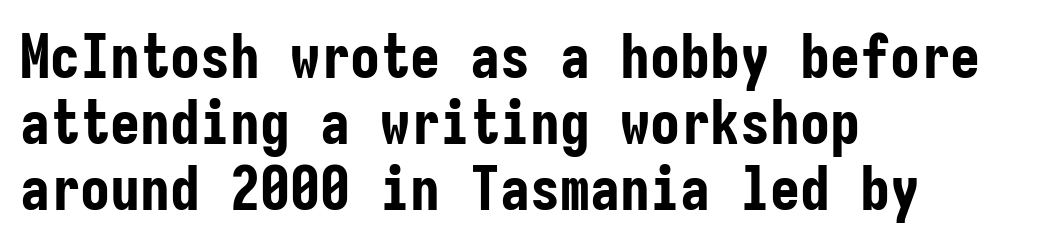
Strokes here are thick enough to call this a true bold. The passage is arranged the way most books set body copy — flush left. A clean baseline with only descenders dipping below it. It's the straight-up-and-down kind of type. Standard letterfit; no display-style spreading of the glyphs.
